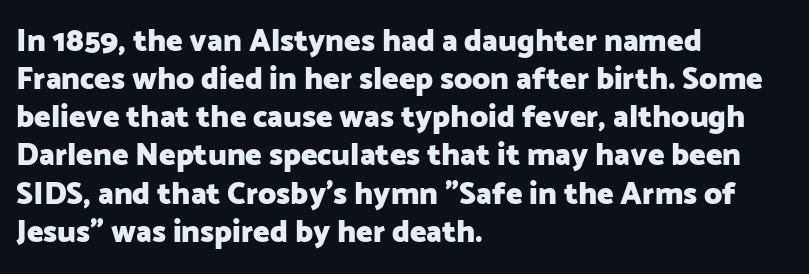
The image shows 31 px heavy sans-serif type, upright; set left-aligned, line spacing 1.23x, normal letter spacing, not underlined; low stroke contrast and a medium x-height.
